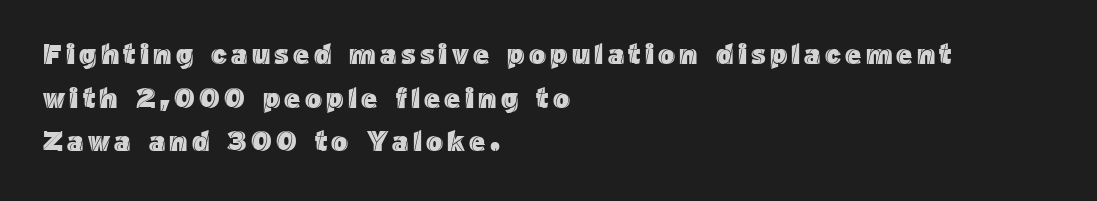
Q: Is the text italic (slanted)? A: No, it is upright.
Q: Is the text underlined? A: No.
Q: How is the paragraph aligned? A: Left-aligned.
Q: Is the spacing between lines tight, normal or loose? A: Normal.
Q: Width (condensed, normal, or wide)? A: Normal.
Q: x-height? A: Medium.
Q: Monospaced? A: No.
